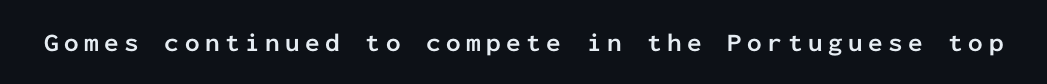
Q: Is the text bold? A: Yes.
Q: Is the text italic (slanted)? A: No, it is upright.
Q: Is the text underlined? A: No.
Q: Is the spacing between letters normal or unusually wide? A: Unusually wide.
